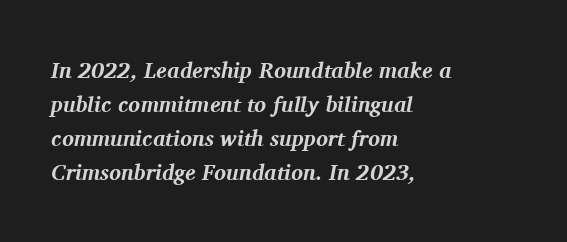
Bare-footed words on every line. A classic flush-left, rag-right setting is used for this passage. Is the letter spacing exaggerated? No — it looks like the ordinary default. Evenly set lines give the paragraph a standard silhouette.
